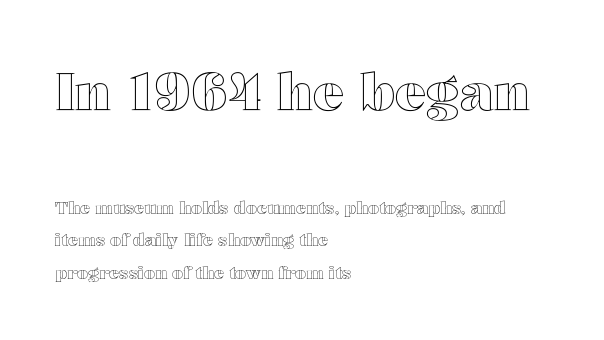
Q: Is the text italic (slanted)? A: No, it is upright.
Q: Is the text underlined? A: No.
Q: How is the paragraph aligned? A: Left-aligned.
Q: Is the spacing between letters normal or unusually wide? A: Normal.
Q: Is the spacing between lines tight, normal or loose? A: Loose.
Q: Which block of text is set in a larger size, the first (top) or the second (bottom)? A: The first (top) one.
Q: Width (condensed, normal, or wide)? A: Wide.
Q: x-height? A: Medium.
Q: Monospaced? A: No.
